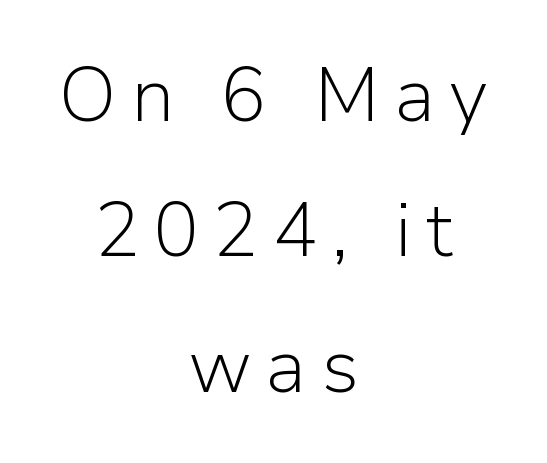
{"serif": "no", "italic": "no", "bold": "no", "weight": "light", "width": "normal", "stroke_contrast": "low", "x_height": "medium", "monospaced": "no", "underline": "no", "align": "center", "line_spacing_ratio": 1.78, "glyph_px": 76}
